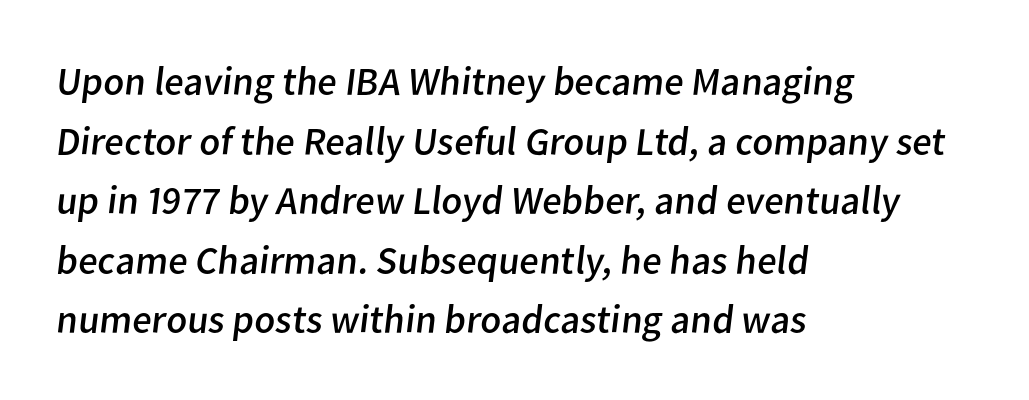
Q: Is the text bold? A: No.
Q: Is the typeface a serif or a sans-serif typeface? A: Sans-serif.
Q: Is the text underlined? A: No.
Q: How is the paragraph aligned? A: Left-aligned.
Q: Is the spacing between letters normal or unusually wide? A: Normal.
Q: Is the spacing between lines tight, normal or loose? A: Normal.
Q: Width (condensed, normal, or wide)? A: Normal.
Q: Stroke contrast? A: Low.
Q: x-height? A: Medium.
Q: Monospaced? A: No.
